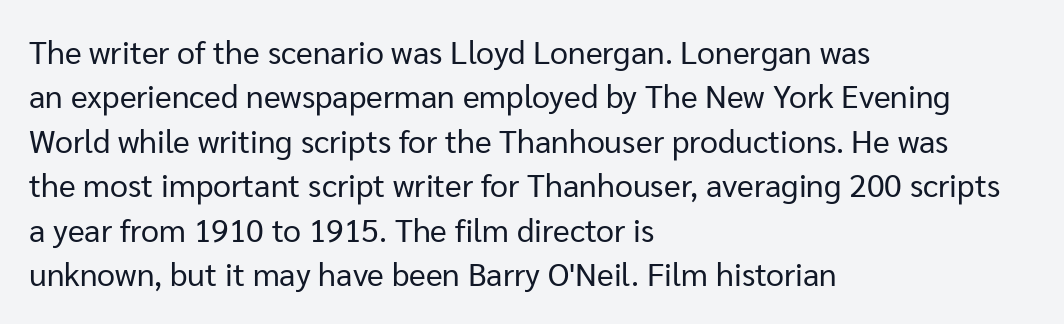
The image shows 32 px regular-weight sans-serif type, upright; set left-aligned, normal line spacing (1.39x), normal letter spacing, not underlined; low stroke contrast and a medium x-height.
